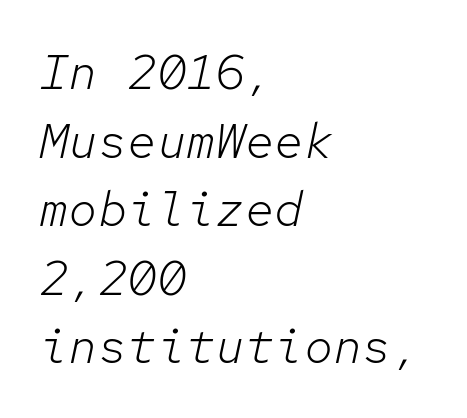
The image shows 49 px light type, italic (leaning right), monospaced; set left-aligned, normal line spacing (1.4x), normal letter spacing, not underlined; low stroke contrast and a medium x-height.
